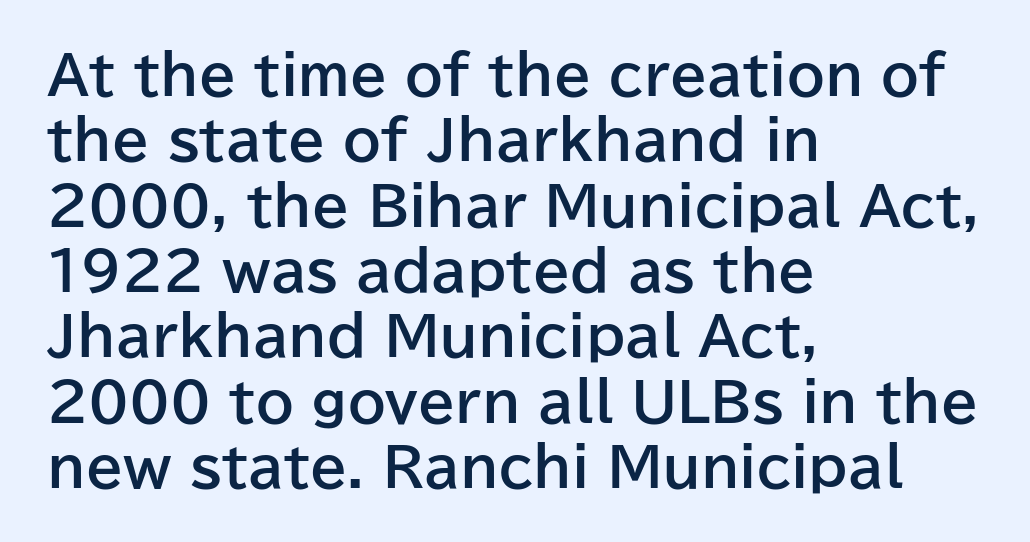
{"serif": "no", "italic": "no", "bold": "yes", "weight": "bold", "width": "normal", "stroke_contrast": "low", "x_height": "medium", "monospaced": "no", "underline": "no", "align": "left", "line_spacing_ratio": 1.21, "letter_spacing": "normal", "letter_spacing_em": 0.0, "glyph_px": 54}
